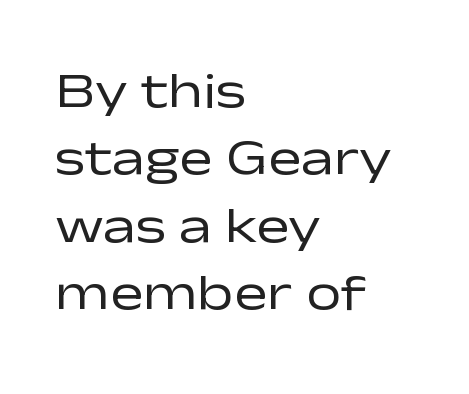
The passage shown is typed in a proportional face where columns would drift. Tall strokes in this sample are plumb rather than angled. Stem width sits at or under what a default text font uses. Grotesque or geometric, the face here clearly has no serifs.
